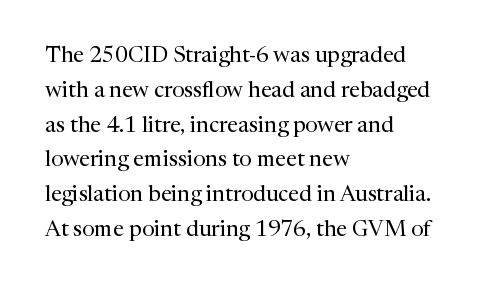
The image shows 22 px text type, upright; set left-aligned, normal line spacing (1.58x), normal letter spacing, not underlined.
